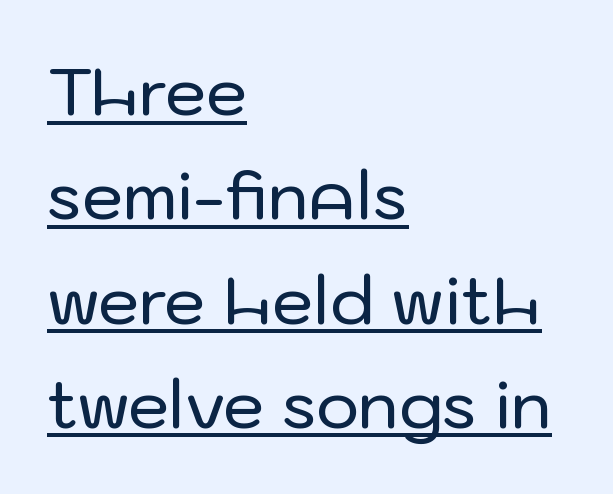
{"serif": "no", "italic": "no", "width": "normal", "stroke_contrast": "low", "x_height": "medium", "monospaced": "no", "underline": "yes", "align": "left", "line_spacing": "normal", "line_spacing_ratio": 1.58, "letter_spacing": "normal", "letter_spacing_em": 0.0, "glyph_px": 66}
